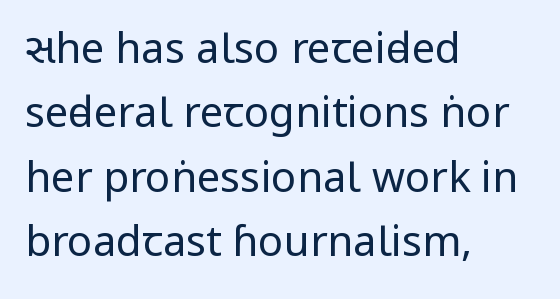
The line texture is even and compact thanks to regular tracking. These lines are composed in type without serifs. Does the copy run flush right? No — it runs flush left. Vertical spacing — default. The specimen reads as upright at a glance.
